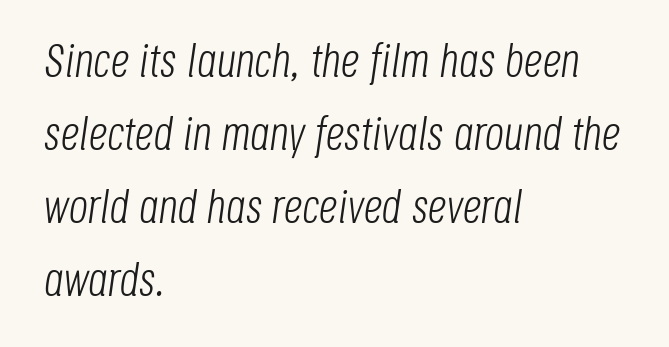
{"italic": "yes", "lean": "right", "slant_degrees": 8, "bold": "no", "weight": "light", "width": "condensed", "stroke_contrast": "low", "x_height": "large", "monospaced": "no", "underline": "no", "align": "left", "line_spacing": "normal", "line_spacing_ratio": 1.55, "letter_spacing": "normal", "letter_spacing_em": 0.0, "glyph_px": 47}
